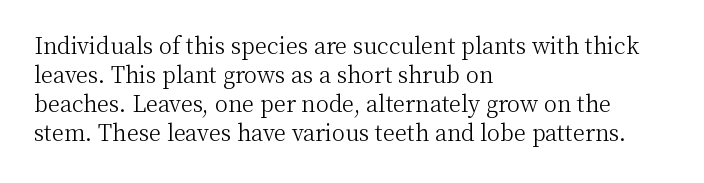
Tall strokes in this sample are plumb rather than angled. The passage shown has conventional tracking throughout. Every row of glyphs begins at an identical x-position on the left. A normal amount of white space separates one row of letters from the next. Type without underlining.
